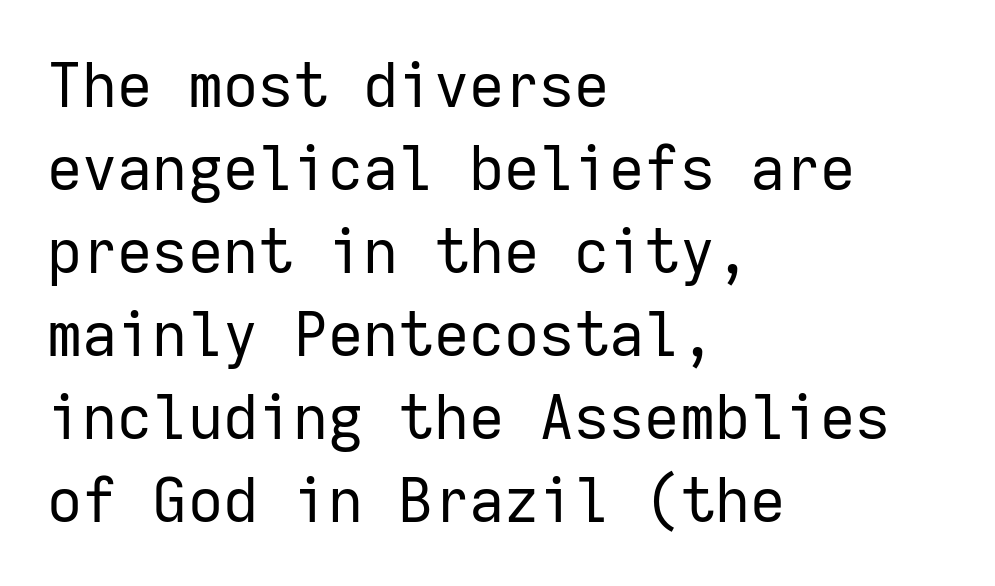
Regarding leading, the lines here are spaced in the standard way. Students, note that the glyphs here touch the page at normal intervals. Has an underline been added? It has not. The characters are drawn with everyday or finer stroke widths.
